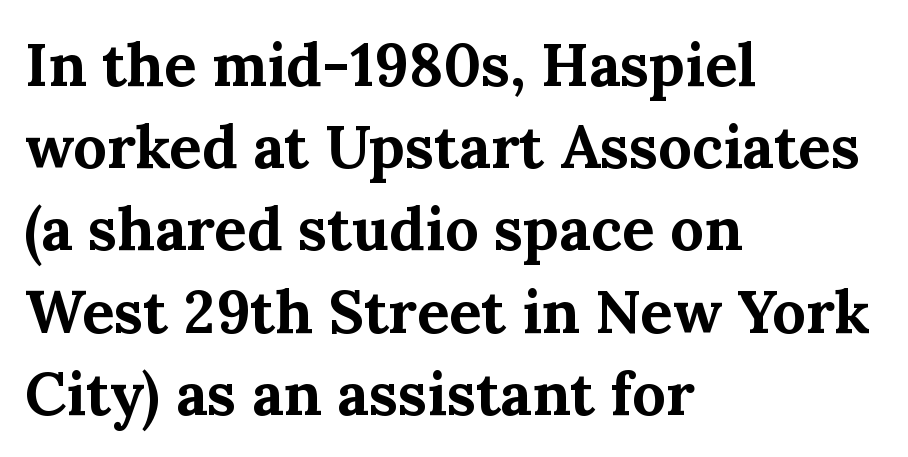
The image shows 60 px bold serif type, upright; set left-aligned, normal line spacing (1.37x), normal letter spacing, not underlined; medium stroke contrast and a medium x-height.
